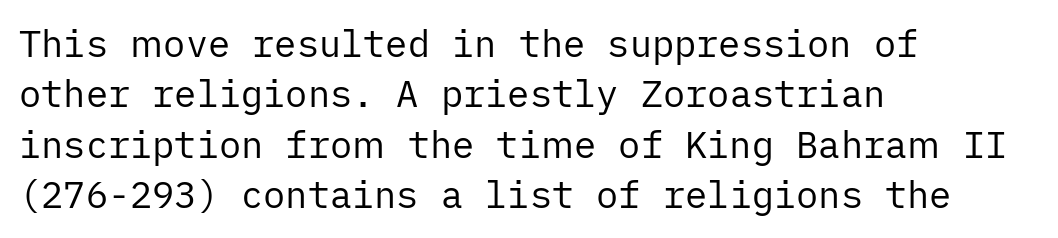
Q: Is the text bold? A: No.
Q: Is the text italic (slanted)? A: No, it is upright.
Q: Is the typeface a serif or a sans-serif typeface? A: Sans-serif.
Q: Is the text underlined? A: No.
Q: How is the paragraph aligned? A: Left-aligned.
Q: Is the spacing between letters normal or unusually wide? A: Normal.
Q: Is the spacing between lines tight, normal or loose? A: Normal.
Q: Width (condensed, normal, or wide)? A: Normal.
Q: Stroke contrast? A: Low.
Q: x-height? A: Medium.
